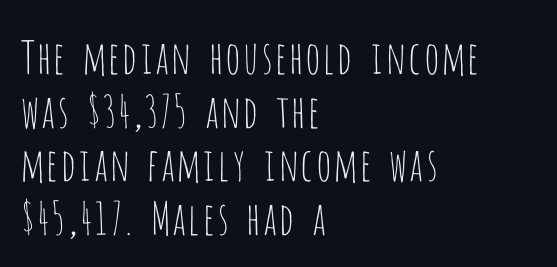
The image shows 45 px thin, condensed sans-serif type, upright; set left-aligned, line spacing 1.19x, normal letter spacing, not underlined; low stroke contrast and a large x-height.
